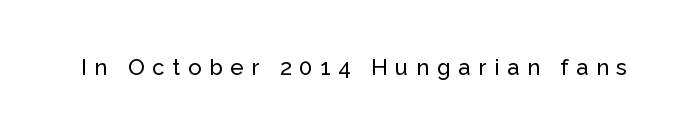
The image shows 22 px text type, upright; set unusually wide letter spacing (+0.35 em), not underlined.
